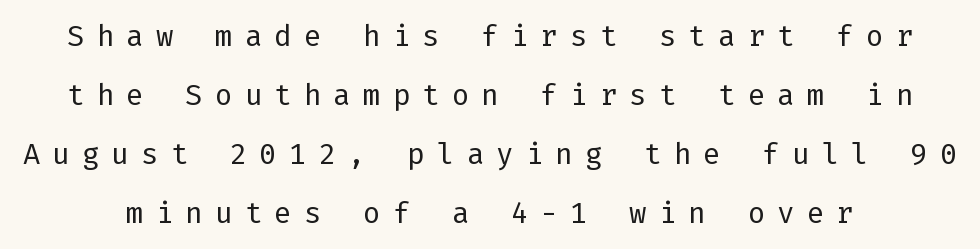
{"serif": "no", "italic": "no", "bold": "no", "weight": "regular", "width": "normal", "stroke_contrast": "low", "x_height": "medium", "underline": "no", "line_spacing": "loose", "line_spacing_ratio": 2.03, "letter_spacing": "wide", "letter_spacing_em": 0.42, "glyph_px": 29}
